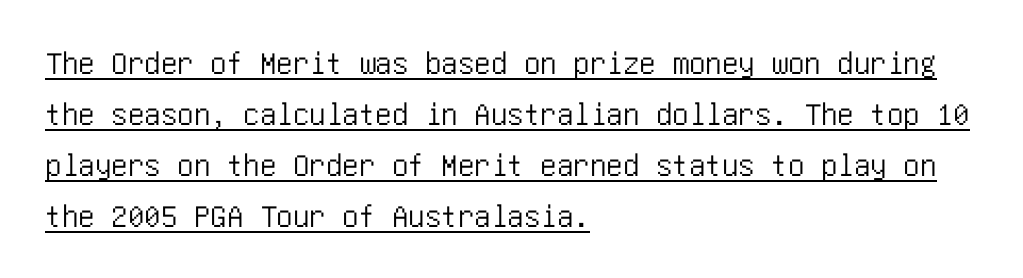
Q: Is the text italic (slanted)? A: No, it is upright.
Q: Is the typeface a serif or a sans-serif typeface? A: Sans-serif.
Q: Is the text underlined? A: Yes.
Q: How is the paragraph aligned? A: Left-aligned.
Q: Is the spacing between letters normal or unusually wide? A: Normal.
Q: Is the spacing between lines tight, normal or loose? A: Normal.
Q: Width (condensed, normal, or wide)? A: Condensed.
Q: Stroke contrast? A: Low.
Q: x-height? A: Large.
